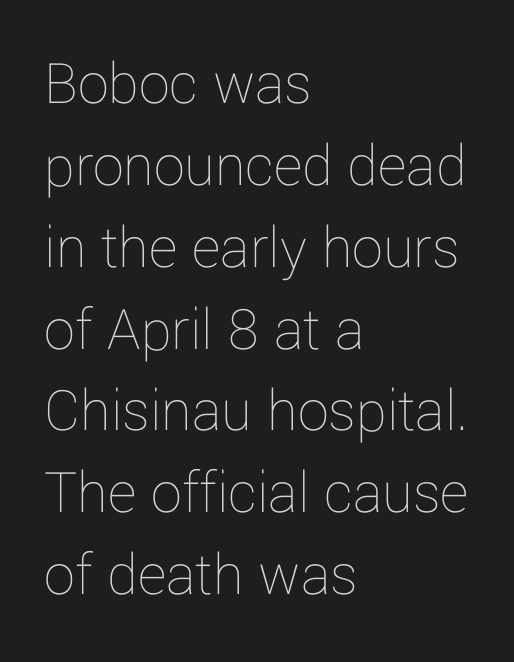
{"italic": "no", "bold": "no", "weight": "thin", "width": "normal", "stroke_contrast": "low", "x_height": "medium", "monospaced": "no", "underline": "no", "align": "left", "line_spacing": "normal", "line_spacing_ratio": 1.32, "letter_spacing": "normal", "letter_spacing_em": 0.0, "glyph_px": 62}
